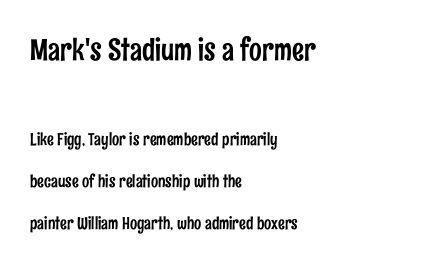
Q: Is the text italic (slanted)? A: No, it is upright.
Q: Is the typeface a serif or a sans-serif typeface? A: Sans-serif.
Q: Is the text underlined? A: No.
Q: How is the paragraph aligned? A: Left-aligned.
Q: Is the spacing between letters normal or unusually wide? A: Normal.
Q: Is the spacing between lines tight, normal or loose? A: Loose.
Q: Which block of text is set in a larger size, the first (top) or the second (bottom)? A: The first (top) one.
Q: Width (condensed, normal, or wide)? A: Condensed.
Q: Stroke contrast? A: Low.
Q: x-height? A: Medium.
Q: Monospaced? A: No.
